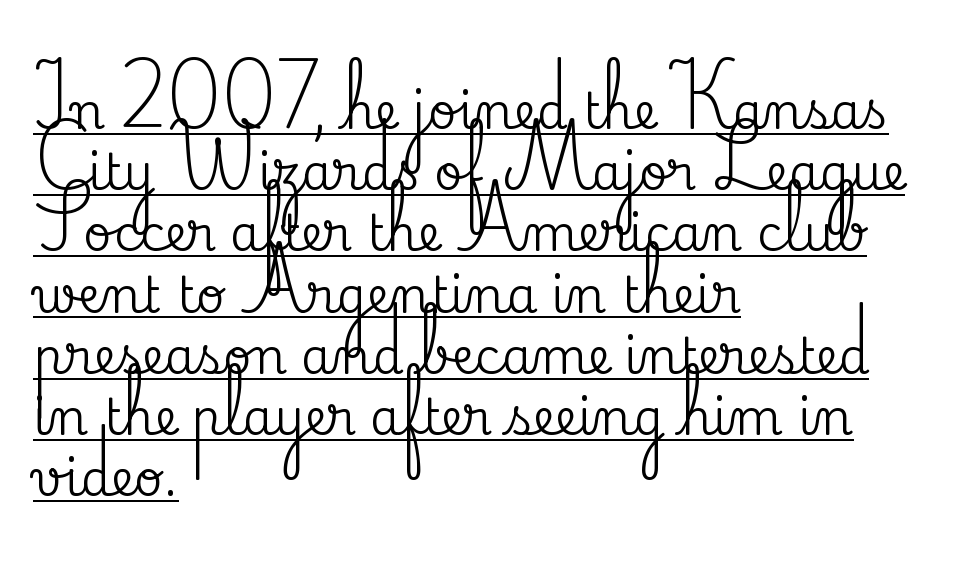
The face used here is proportionally spaced, like ordinary book or web type. The rendering anchors every line to the left-hand side. Italic: no, the glyphs are upright roman. Honestly, the underline is the first thing you notice here. This is serif lettering, the kind often seen in printed books. Successive baselines arrive at the customary interval.
